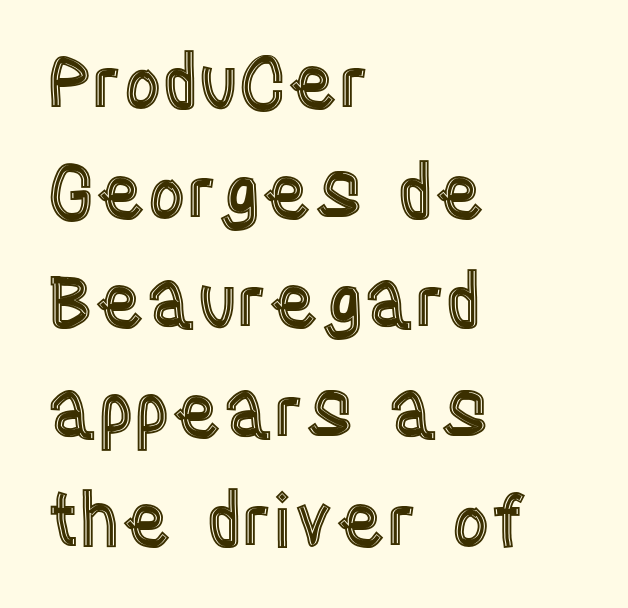
The face used here is rendered with its standard letterfit. Every row of glyphs begins at an identical x-position on the left. Do the characters align in a grid? No, the font is proportional. Each row of text sits above clean, open space.
